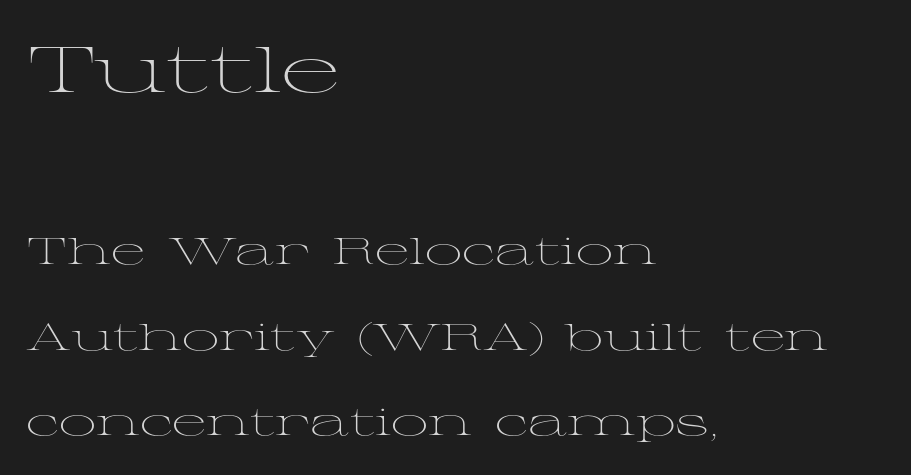
Quick note: underline off. The designer dialed line spacing up above the default. All the whitespace from short lines collects on the right. Do the characters align in a grid? No, the font is proportional. The gaps between neighbouring characters are ordinary and unremarkable. Character size in the leading block exceeds that of the trailing block.
